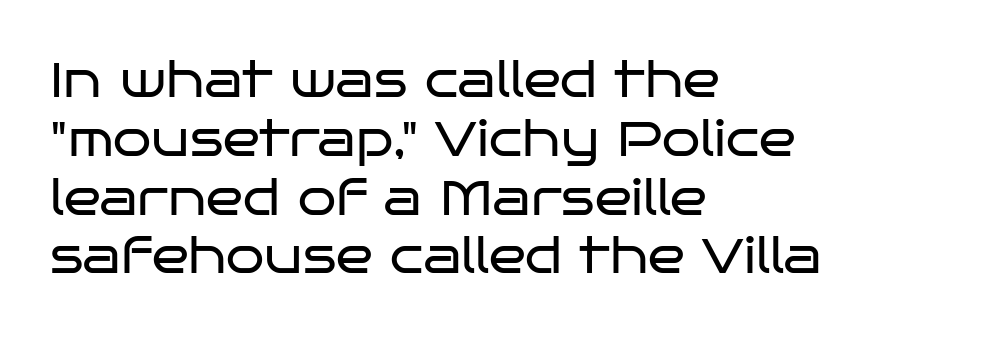
{"serif": "no", "italic": "no", "bold": "no", "weight": "regular", "width": "wide", "stroke_contrast": "low", "x_height": "large", "monospaced": "no", "underline": "no", "align": "left", "line_spacing_ratio": 1.2, "letter_spacing": "normal", "letter_spacing_em": 0.0, "glyph_px": 49}
